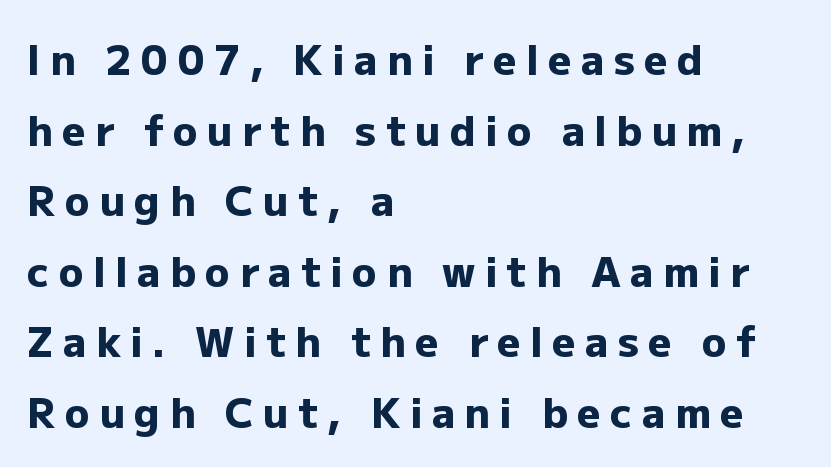
The image shows 41 px heavy sans-serif type, upright; set left-aligned, line spacing 1.72x, unusually wide letter spacing (+0.23 em), not underlined; low stroke contrast and a medium x-height.
